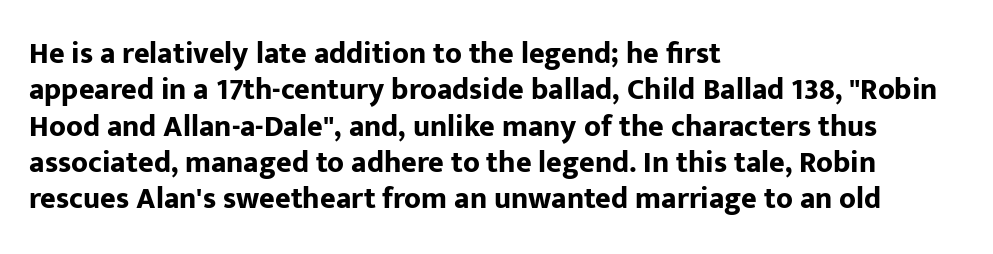
The image shows 30 px bold sans-serif type, upright; set left-aligned, line spacing 1.21x, normal letter spacing, not underlined; low stroke contrast and a medium x-height.
